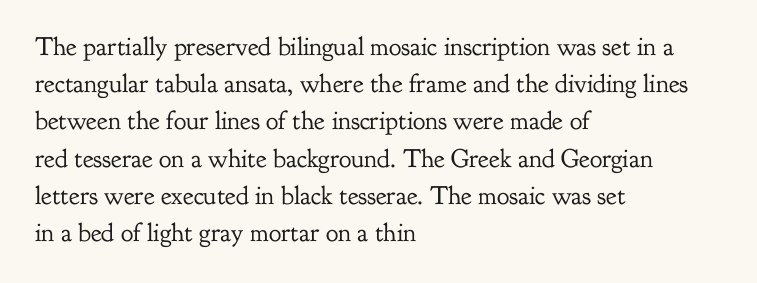
{"italic": "no", "bold": "no", "underline": "no", "align": "left", "line_spacing": "normal", "line_spacing_ratio": 1.43, "letter_spacing": "normal", "letter_spacing_em": 0.0, "glyph_px": 26}
